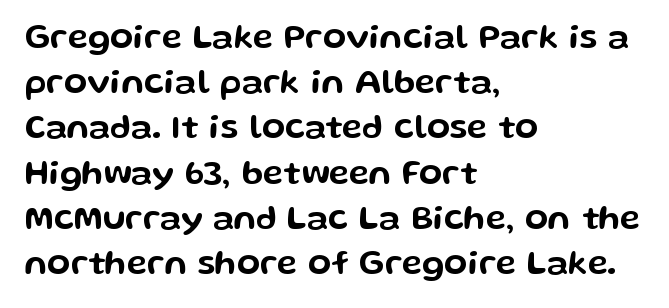
Q: Is the text italic (slanted)? A: No, it is upright.
Q: Is the typeface a serif or a sans-serif typeface? A: Sans-serif.
Q: Is the text underlined? A: No.
Q: How is the paragraph aligned? A: Left-aligned.
Q: Is the spacing between letters normal or unusually wide? A: Normal.
Q: Is the spacing between lines tight, normal or loose? A: Normal.
Q: Width (condensed, normal, or wide)? A: Wide.
Q: Stroke contrast? A: Low.
Q: x-height? A: Medium.
Q: Monospaced? A: No.
